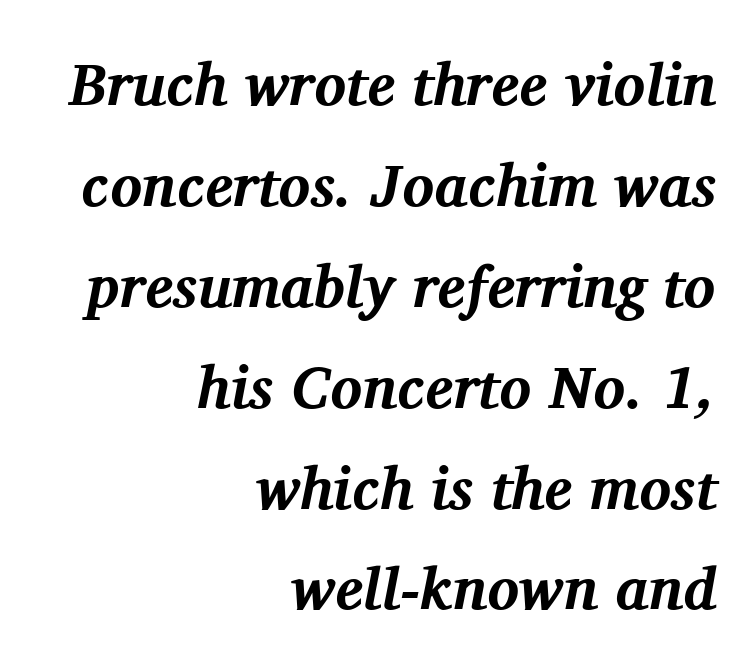
One-word summary of the alignment: right. Tracking value appears to be zero — textbook default spacing. The text carries the slant typical of an italic or oblique font. The passage shown is not underscored anywhere.
